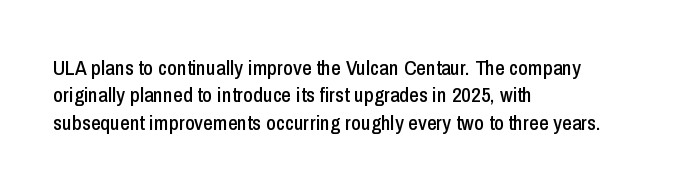
The image shows 21 px text type, upright; set left-aligned, normal line spacing (1.3x), normal letter spacing, not underlined.
